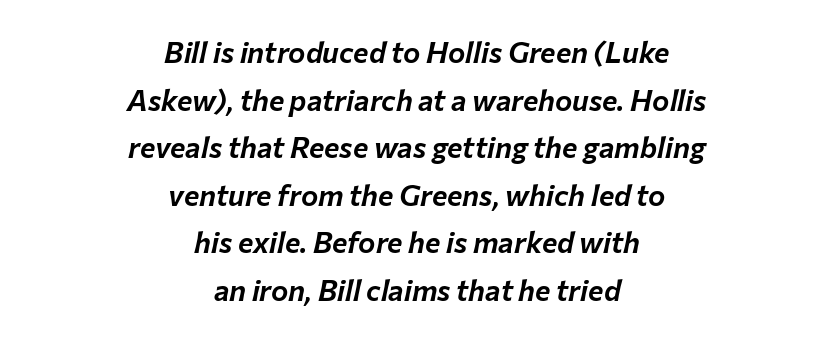
Q: Is the text italic (slanted)? A: Yes, it leans right by about 12 degrees.
Q: Is the text underlined? A: No.
Q: How is the paragraph aligned? A: Centered.
Q: Is the spacing between letters normal or unusually wide? A: Normal.
Q: Is the spacing between lines tight, normal or loose? A: Normal.
Q: Width (condensed, normal, or wide)? A: Normal.
Q: Stroke contrast? A: Low.
Q: x-height? A: Medium.
Q: Monospaced? A: No.
